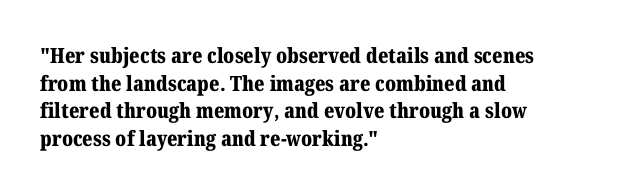
{"italic": "no", "bold": "yes", "underline": "no", "align": "left", "line_spacing": "normal", "line_spacing_ratio": 1.31, "letter_spacing": "normal", "letter_spacing_em": 0.0, "glyph_px": 21}
